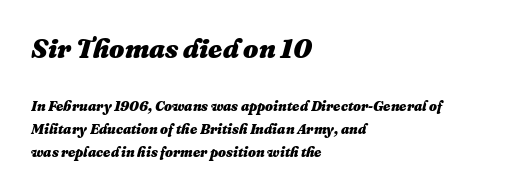
{"italic": "yes", "lean": "right", "slant_degrees": 16, "bold": "yes", "underline": "no", "align": "left", "line_spacing": "normal", "line_spacing_ratio": 1.64, "letter_spacing": "normal", "letter_spacing_em": 0.0, "larger_block": "first", "size_ratio": 1.93, "glyph_px": 27}
